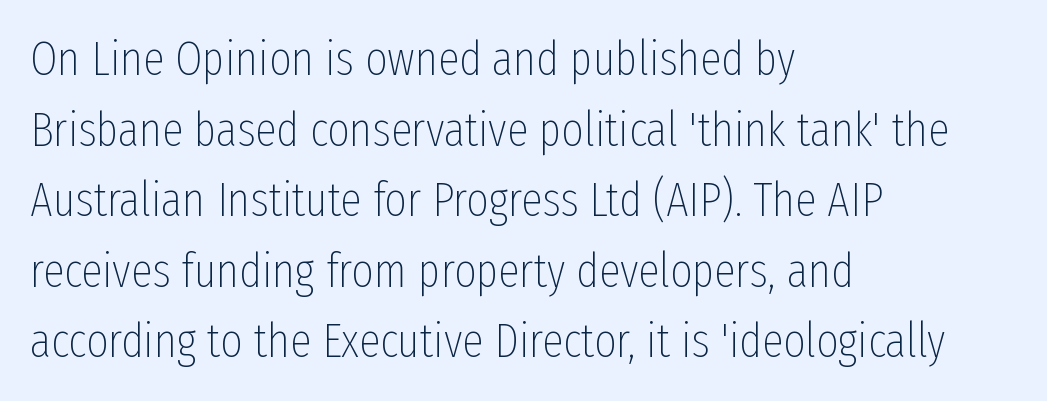
The image shows 48 px thin, condensed sans-serif type, upright; set left-aligned, normal line spacing (1.47x), normal letter spacing, not underlined; low stroke contrast and a medium x-height.
